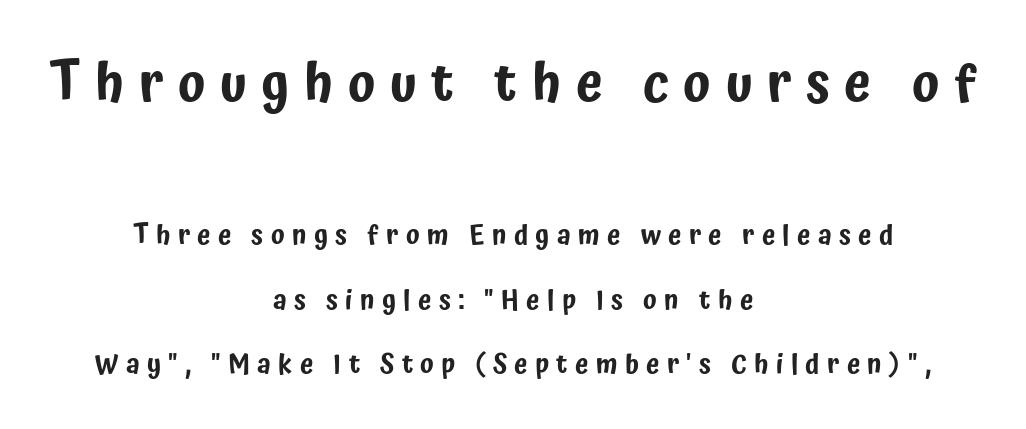
The image shows 54 px condensed sans-serif type, upright; set centered, loose line spacing (2.4x), unusually wide letter spacing (+0.27 em), not underlined; the first (top) block is 2.0x larger; low stroke contrast and a medium x-height.
